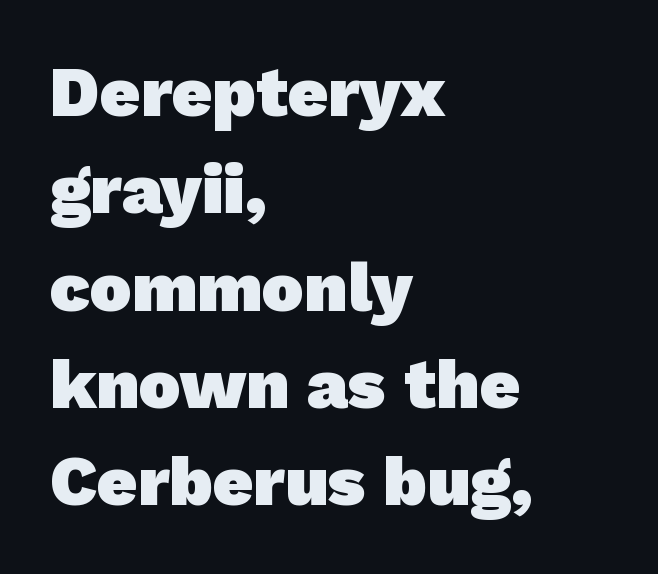
{"serif": "no", "bold": "yes", "weight": "heavy", "width": "normal", "stroke_contrast": "low", "x_height": "medium", "monospaced": "no", "underline": "no", "align": "left", "line_spacing": "normal", "line_spacing_ratio": 1.39, "letter_spacing": "normal", "letter_spacing_em": 0.0, "glyph_px": 70}
